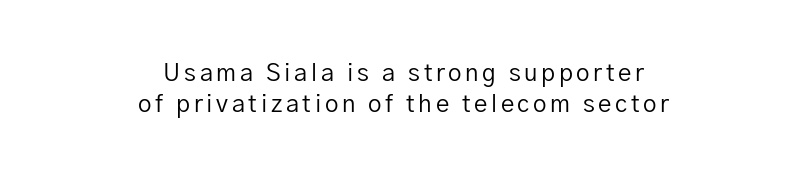
Q: Is the text bold? A: No.
Q: Is the text italic (slanted)? A: No, it is upright.
Q: Is the text underlined? A: No.
Q: How is the paragraph aligned? A: Centered.
Q: Is the spacing between lines tight, normal or loose? A: Normal.
